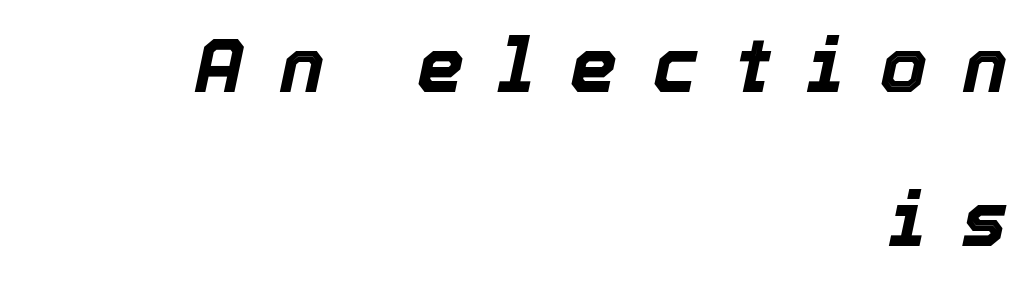
{"italic": "yes", "lean": "right", "slant_degrees": 12, "bold": "yes", "weight": "bold", "width": "normal", "x_height": "medium", "monospaced": "no", "underline": "no", "align": "right", "line_spacing": "loose", "line_spacing_ratio": 2.05, "letter_spacing": "wide", "letter_spacing_em": 0.48, "glyph_px": 75}
